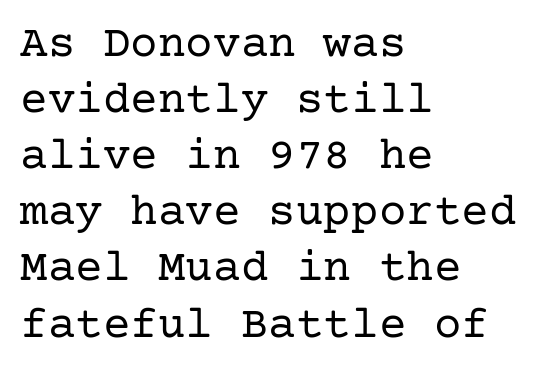
The image shows 46 px regular-weight serif type, upright; set left-aligned, line spacing 1.22x, normal letter spacing, not underlined; low stroke contrast and a medium x-height.
